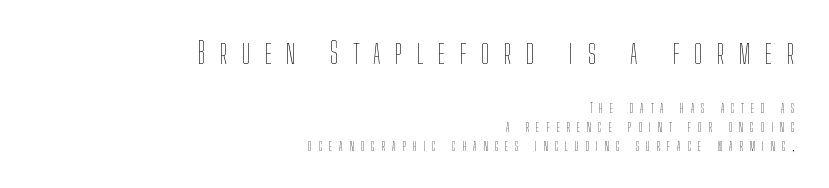
{"italic": "no", "bold": "no", "weight": "thin", "width": "condensed", "stroke_contrast": "low", "x_height": "medium", "monospaced": "no", "underline": "no", "align": "right", "line_spacing": "normal", "line_spacing_ratio": 1.36, "letter_spacing": "wide", "letter_spacing_em": 0.48, "larger_block": "first", "size_ratio": 2.14, "glyph_px": 30}
